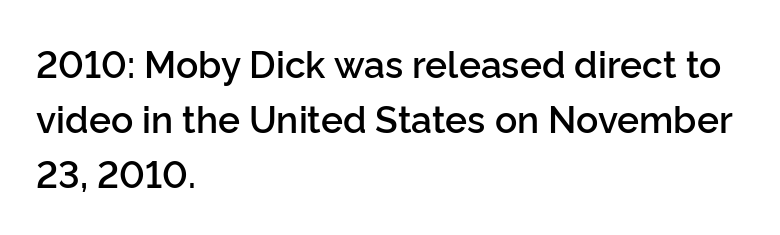
Q: Is the text bold? A: Semi-bold.
Q: Is the text italic (slanted)? A: No, it is upright.
Q: Is the typeface a serif or a sans-serif typeface? A: Sans-serif.
Q: Is the text underlined? A: No.
Q: How is the paragraph aligned? A: Left-aligned.
Q: Is the spacing between letters normal or unusually wide? A: Normal.
Q: Is the spacing between lines tight, normal or loose? A: Normal.
Q: Width (condensed, normal, or wide)? A: Normal.
Q: Stroke contrast? A: Low.
Q: x-height? A: Medium.
Q: Monospaced? A: No.
